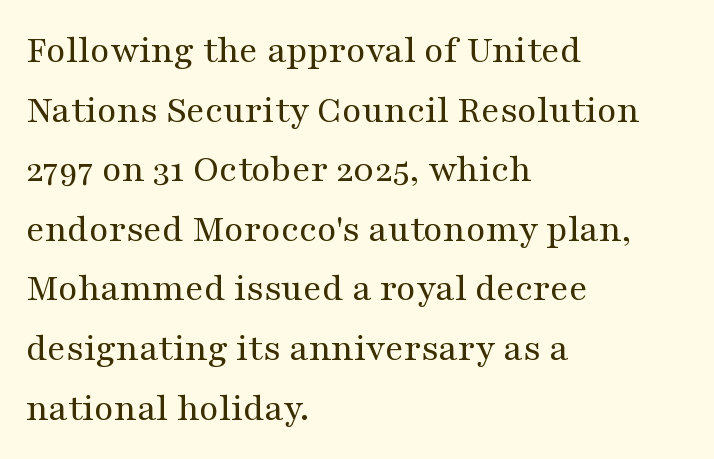
This sample uses an upright cut, with every glyph sitting square on the baseline. The leading is moderate, giving the passage an even texture. Proportional: the letters do not fall into vertical columns. Is this a sans? No — the strokes have serifs. The weight tops out at a normal text grade.
